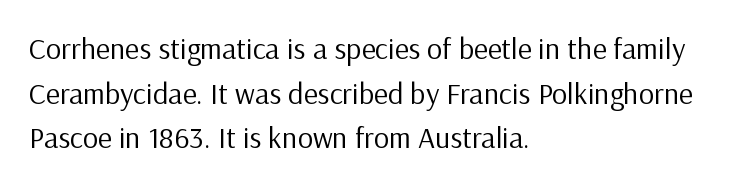
Q: Is the text bold? A: No.
Q: Is the text italic (slanted)? A: No, it is upright.
Q: Is the typeface a serif or a sans-serif typeface? A: Sans-serif.
Q: Is the text underlined? A: No.
Q: How is the paragraph aligned? A: Left-aligned.
Q: Is the spacing between letters normal or unusually wide? A: Normal.
Q: Is the spacing between lines tight, normal or loose? A: Normal.
Q: Width (condensed, normal, or wide)? A: Normal.
Q: Stroke contrast? A: Low.
Q: x-height? A: Medium.
Q: Monospaced? A: No.
